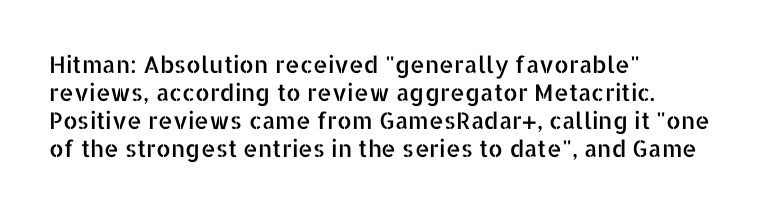
{"italic": "no", "underline": "no", "align": "left", "line_spacing_ratio": 1.22, "letter_spacing": "normal", "letter_spacing_em": 0.0, "glyph_px": 23}
